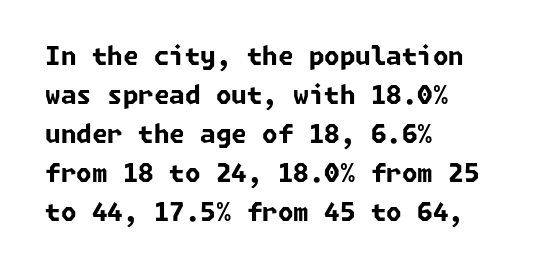
The image shows 25 px bold type; set left-aligned, normal line spacing (1.56x), normal letter spacing, not underlined.
